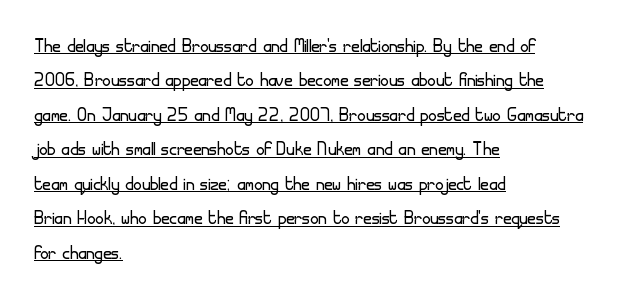
The image shows 23 px text type, upright; set left-aligned, normal line spacing (1.5x), normal letter spacing, underlined.
